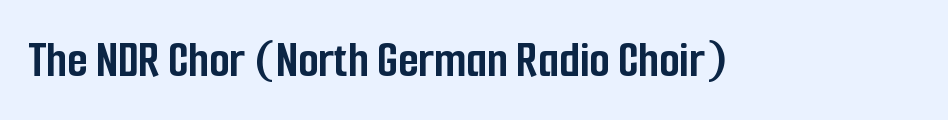
The image shows 53 px semibold, condensed sans-serif type, upright; set normal letter spacing, not underlined; low stroke contrast and a medium x-height.
